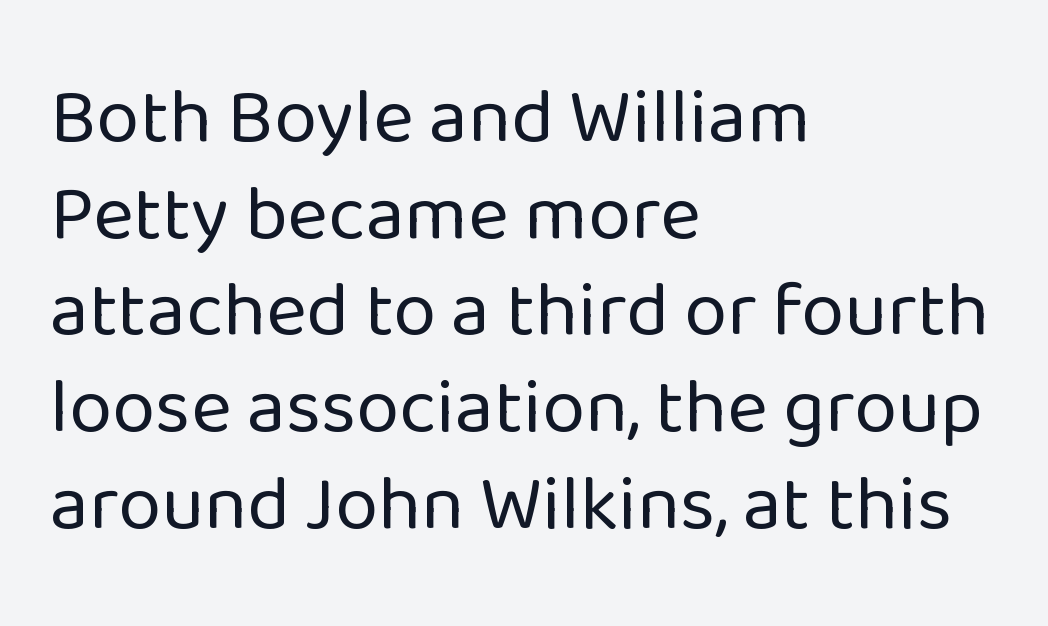
These lines are composed in type without serifs. Ink coverage per letter is moderate at most. Does the lettering tilt? It doesn't — this is upright. Leftover space on each line is placed entirely after the last word. Varying glyph widths throughout — classic text-font behaviour. The strip under each line holds only bare page.
